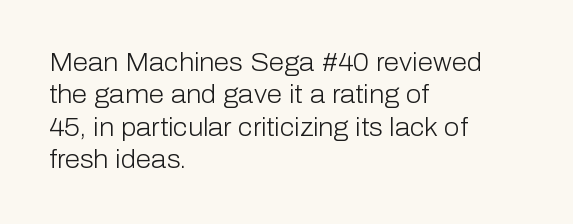
Q: Is the text bold? A: No.
Q: Is the text italic (slanted)? A: No, it is upright.
Q: Is the text underlined? A: No.
Q: How is the paragraph aligned? A: Left-aligned.
Q: Is the spacing between letters normal or unusually wide? A: Normal.
Q: Is the spacing between lines tight, normal or loose? A: Normal.
